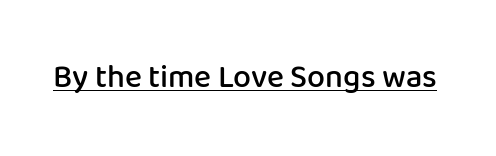
Q: Is the text bold? A: Semi-bold.
Q: Is the text italic (slanted)? A: No, it is upright.
Q: Is the typeface a serif or a sans-serif typeface? A: Sans-serif.
Q: Is the text underlined? A: Yes.
Q: Is the spacing between letters normal or unusually wide? A: Normal.
Q: Width (condensed, normal, or wide)? A: Normal.
Q: Stroke contrast? A: Low.
Q: x-height? A: Medium.
Q: Monospaced? A: No.
